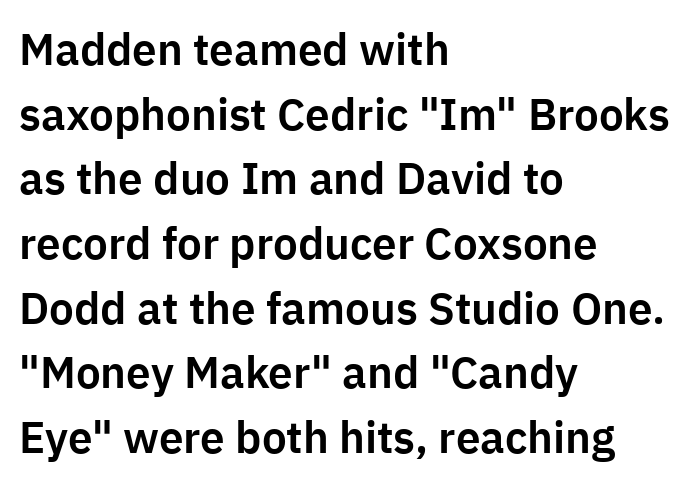
The image shows 44 px sans-serif type, upright; set left-aligned, normal line spacing (1.47x), normal letter spacing, not underlined; low stroke contrast and a medium x-height.
